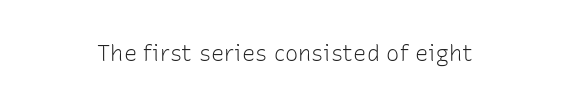
Q: Is the text bold? A: No.
Q: Is the text italic (slanted)? A: No, it is upright.
Q: Is the text underlined? A: No.
Q: Is the spacing between letters normal or unusually wide? A: Normal.
